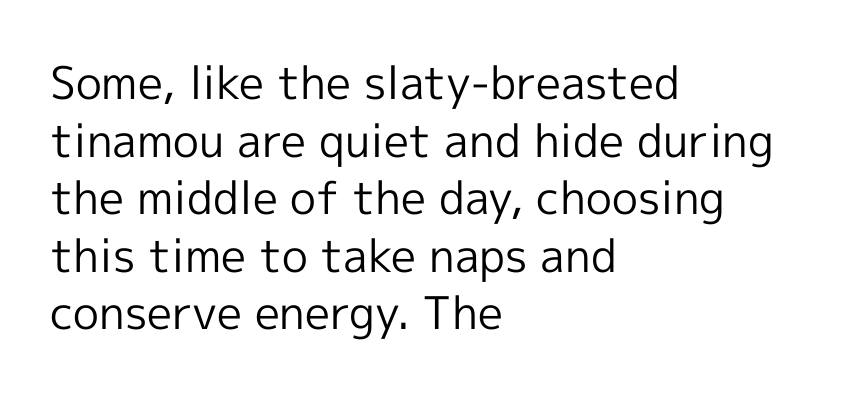
Whoever set this chose a conventional vertical rhythm. Every stem runs plumb, perpendicular to the baseline. The strokes carry an ordinary text weight at most. The rendering uses natural spacing where letterforms have individual widths. The font family rendered here belongs to the sans-serif group.
